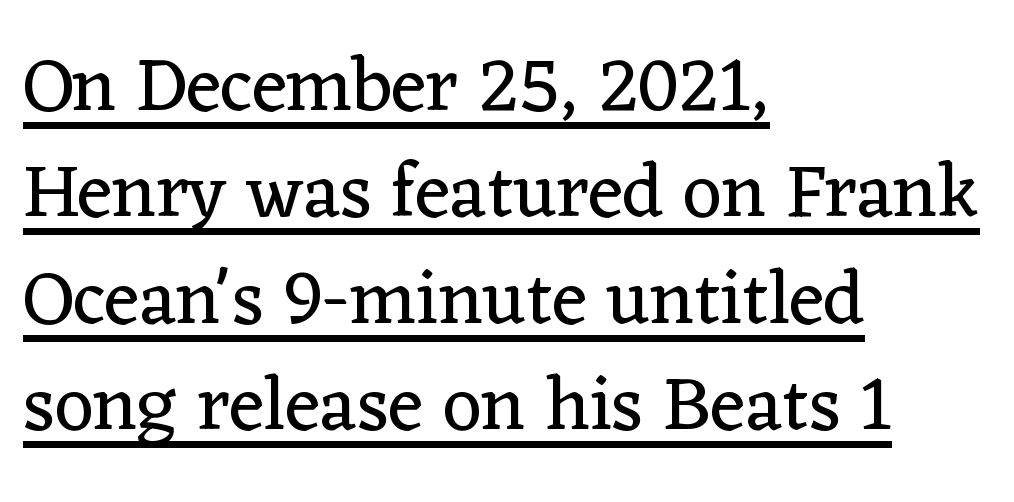
Q: Is the text bold? A: No.
Q: Is the text italic (slanted)? A: No, it is upright.
Q: Is the typeface a serif or a sans-serif typeface? A: Serif.
Q: Is the text underlined? A: Yes.
Q: How is the paragraph aligned? A: Left-aligned.
Q: Is the spacing between letters normal or unusually wide? A: Normal.
Q: Is the spacing between lines tight, normal or loose? A: Normal.
Q: Width (condensed, normal, or wide)? A: Normal.
Q: Stroke contrast? A: Low.
Q: x-height? A: Medium.
Q: Monospaced? A: No.
